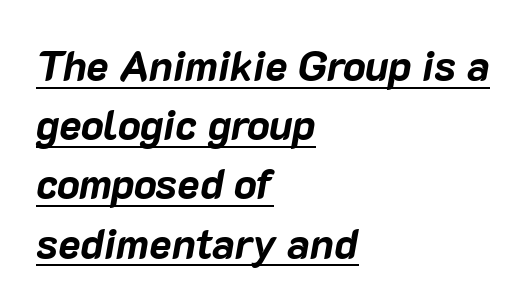
Q: Is the text bold? A: Yes.
Q: Is the text italic (slanted)? A: Yes, it leans right by about 10 degrees.
Q: Is the text underlined? A: Yes.
Q: How is the paragraph aligned? A: Left-aligned.
Q: Is the spacing between letters normal or unusually wide? A: Normal.
Q: Is the spacing between lines tight, normal or loose? A: Normal.
Q: Width (condensed, normal, or wide)? A: Normal.
Q: Stroke contrast? A: Low.
Q: x-height? A: Medium.
Q: Monospaced? A: No.
